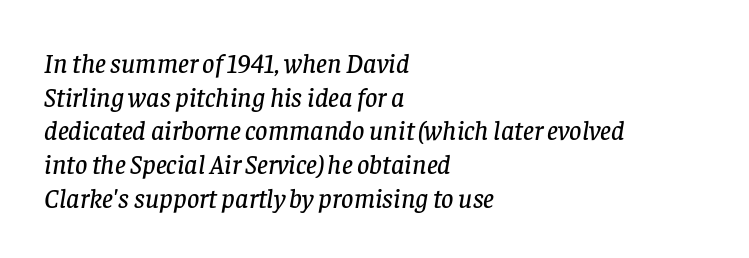
{"italic": "yes", "lean": "right", "slant_degrees": 8, "underline": "no", "align": "left", "line_spacing": "normal", "line_spacing_ratio": 1.25, "letter_spacing": "normal", "letter_spacing_em": 0.0, "glyph_px": 27}
